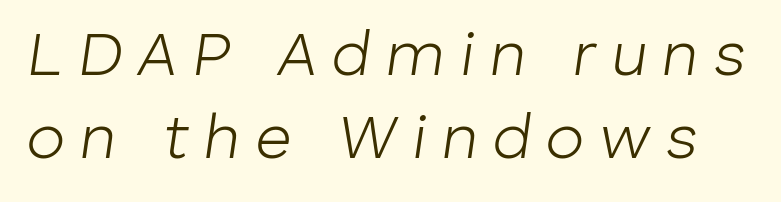
{"italic": "yes", "lean": "right", "slant_degrees": 8, "bold": "no", "weight": "light", "width": "normal", "stroke_contrast": "low", "x_height": "medium", "monospaced": "no", "underline": "no", "line_spacing": "normal", "line_spacing_ratio": 1.32, "letter_spacing": "wide", "letter_spacing_em": 0.24, "glyph_px": 63}
